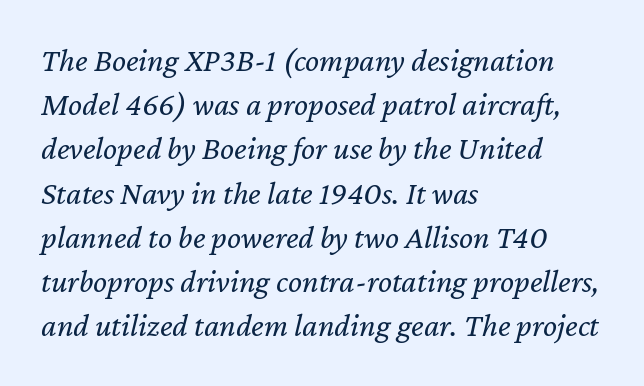
Q: Is the text bold? A: No.
Q: Is the text italic (slanted)? A: Yes, it leans right by about 12 degrees.
Q: Is the text underlined? A: No.
Q: How is the paragraph aligned? A: Left-aligned.
Q: Is the spacing between letters normal or unusually wide? A: Normal.
Q: Is the spacing between lines tight, normal or loose? A: Normal.
Q: Width (condensed, normal, or wide)? A: Normal.
Q: Stroke contrast? A: Low.
Q: x-height? A: Medium.
Q: Monospaced? A: No.
